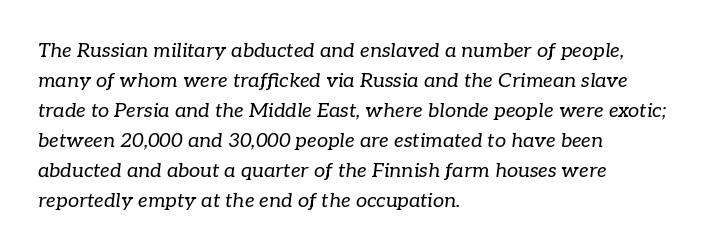
Q: Is the text bold? A: No.
Q: Is the text italic (slanted)? A: Yes, it leans right by about 7 degrees.
Q: Is the text underlined? A: No.
Q: How is the paragraph aligned? A: Left-aligned.
Q: Is the spacing between letters normal or unusually wide? A: Normal.
Q: Is the spacing between lines tight, normal or loose? A: Normal.
